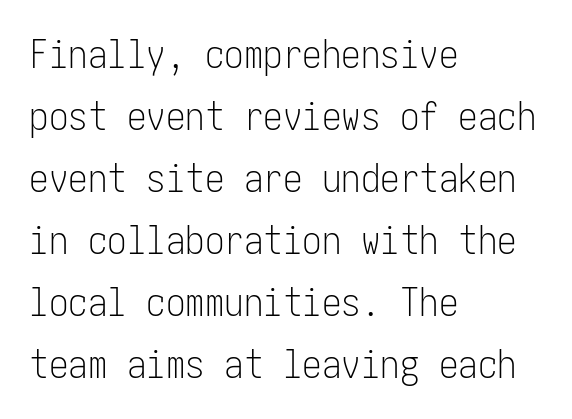
Q: Is the text bold? A: No.
Q: Is the text italic (slanted)? A: No, it is upright.
Q: Is the typeface a serif or a sans-serif typeface? A: Sans-serif.
Q: Is the text underlined? A: No.
Q: How is the paragraph aligned? A: Left-aligned.
Q: Is the spacing between letters normal or unusually wide? A: Normal.
Q: Is the spacing between lines tight, normal or loose? A: Normal.
Q: Width (condensed, normal, or wide)? A: Condensed.
Q: Stroke contrast? A: Low.
Q: x-height? A: Medium.
